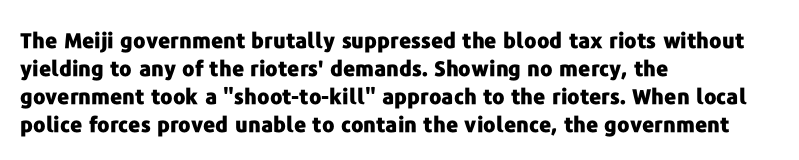
Style check: upright. Reading down the block, your eye returns to a fixed left position each line. This rendering leaves character spacing at its baseline value. Check under the words: just untouched page.
